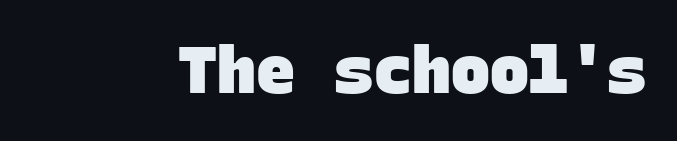
{"serif": "no", "bold": "yes", "weight": "heavy", "width": "normal", "stroke_contrast": "low", "x_height": "large", "monospaced": "yes", "underline": "no", "letter_spacing": "normal", "letter_spacing_em": 0.0, "glyph_px": 65}
